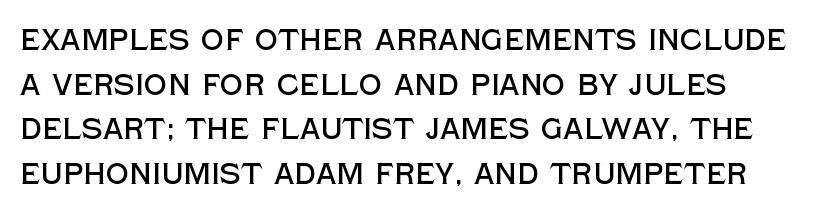
Q: Is the text italic (slanted)? A: No, it is upright.
Q: Is the typeface a serif or a sans-serif typeface? A: Sans-serif.
Q: Is the text underlined? A: No.
Q: Is the spacing between letters normal or unusually wide? A: Normal.
Q: Is the spacing between lines tight, normal or loose? A: Normal.
Q: Width (condensed, normal, or wide)? A: Normal.
Q: x-height? A: Large.
Q: Monospaced? A: No.
